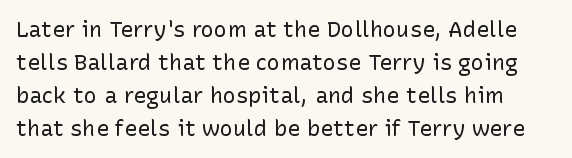
The image shows 22 px text type, upright; set normal line spacing (1.5x), normal letter spacing, not underlined.
